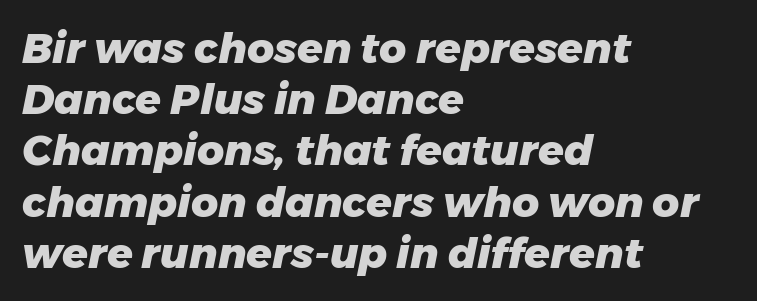
Q: Is the text bold? A: Yes.
Q: Is the text italic (slanted)? A: Yes, it leans right by about 11 degrees.
Q: Is the text underlined? A: No.
Q: How is the paragraph aligned? A: Left-aligned.
Q: Is the spacing between letters normal or unusually wide? A: Normal.
Q: Width (condensed, normal, or wide)? A: Normal.
Q: Stroke contrast? A: Low.
Q: x-height? A: Medium.
Q: Monospaced? A: No.
